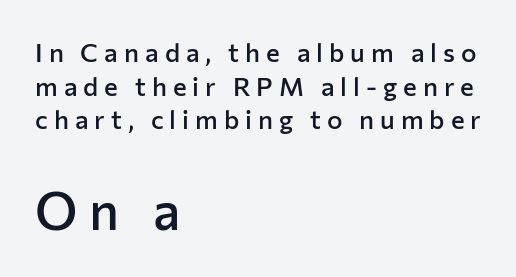
The face used here is proportionally spaced, like ordinary book or web type. Does extra space separate the letters? Yes, quite a lot of it. The face used here appears at its bigger size in the lower chunk. The letters stand upright; this is a roman face. Successive baselines arrive at the customary interval.
